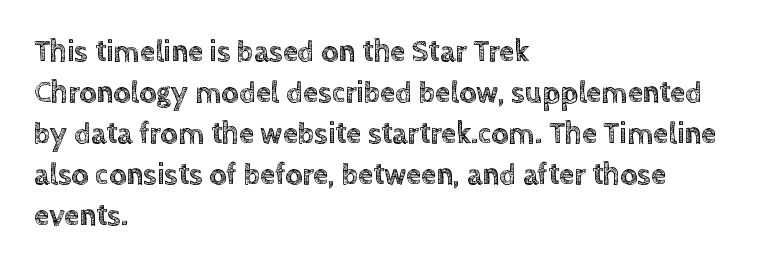
Q: Is the text italic (slanted)? A: No, it is upright.
Q: Is the text underlined? A: No.
Q: How is the paragraph aligned? A: Left-aligned.
Q: Is the spacing between letters normal or unusually wide? A: Normal.
Q: Is the spacing between lines tight, normal or loose? A: Normal.
Q: Width (condensed, normal, or wide)? A: Normal.
Q: x-height? A: Large.
Q: Monospaced? A: No.
